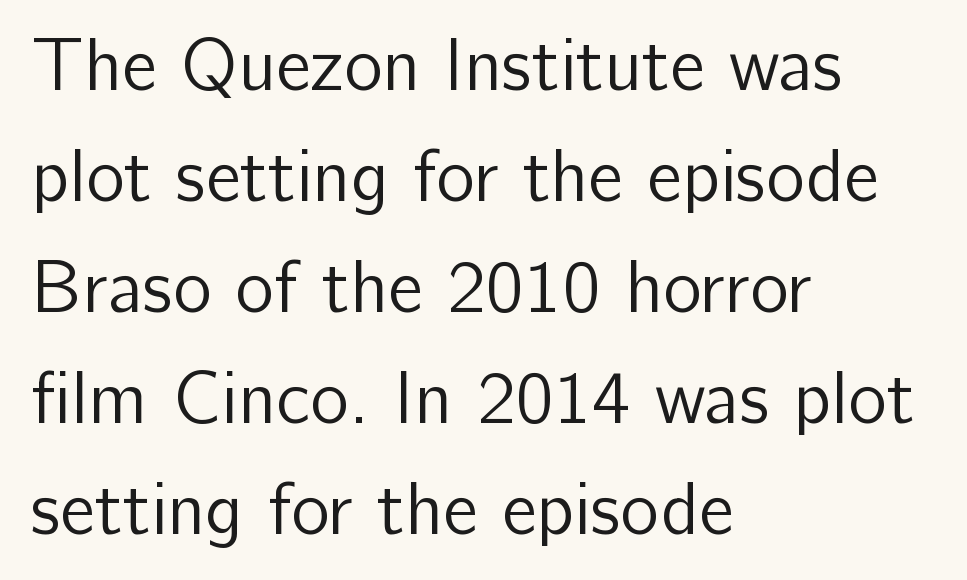
{"serif": "no", "italic": "no", "bold": "no", "weight": "regular", "width": "normal", "stroke_contrast": "low", "x_height": "medium", "monospaced": "no", "underline": "no", "align": "left", "line_spacing": "normal", "line_spacing_ratio": 1.52, "letter_spacing": "normal", "letter_spacing_em": 0.0, "glyph_px": 73}
